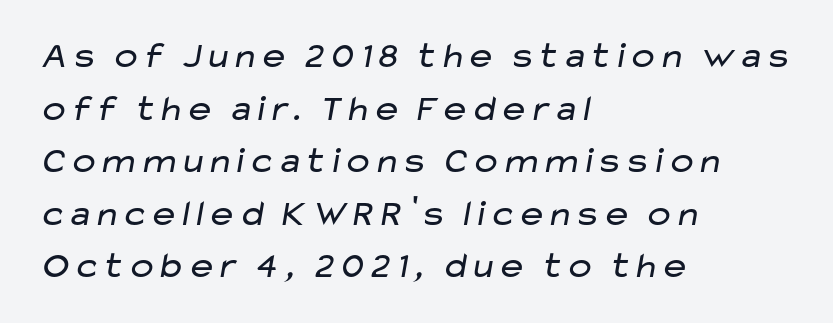
Descenders are the only things crossing below the line. Here the designer chose a conventional face with non-uniform glyph widths. A classic flush-left, rag-right setting is used for this passage. Summary of weight: not heavy and not bold. Look at the bottom of the vertical strokes: they stop flat, with no serifs.
